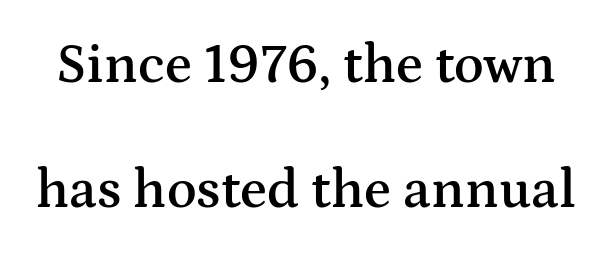
Letter spacing: default. Is there much room between lines? Yes — plenty of vertical air separates them. Italic: no, the glyphs are upright roman. The glyphs are unaccompanied by any horizontal stroke below them. The strokes are fattened partway — semibold, not bold.
